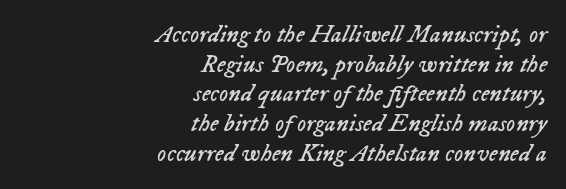
{"italic": "yes", "lean": "right", "slant_degrees": 23, "bold": "no", "underline": "no", "align": "right", "line_spacing_ratio": 1.19, "letter_spacing": "normal", "letter_spacing_em": 0.0, "glyph_px": 25}
